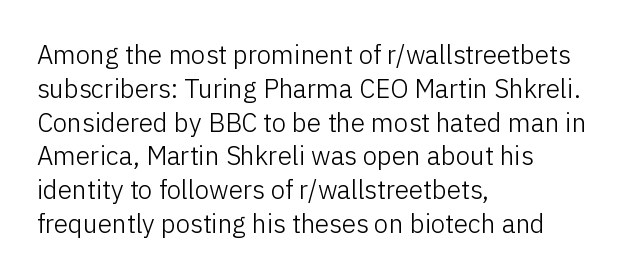
Descenders are the only things crossing below the line. Vertical strokes here are truly vertical. Compared with typical paragraphs, the rows here are spaced about the same. The setting favours the left margin, as ordinary paragraphs usually do.
